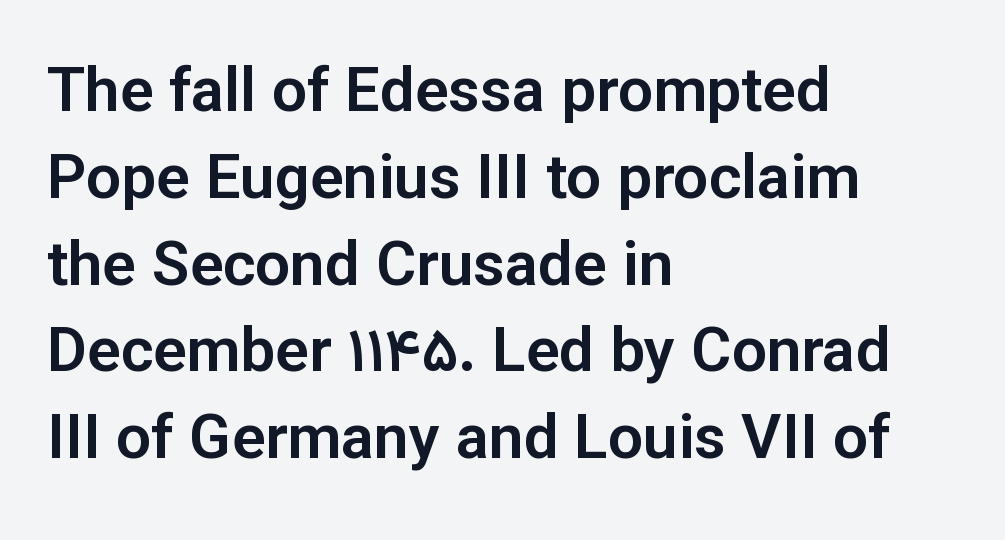
The image shows 62 px sans-serif type, upright; set left-aligned, normal line spacing (1.4x), normal letter spacing, not underlined; low stroke contrast and a medium x-height.
